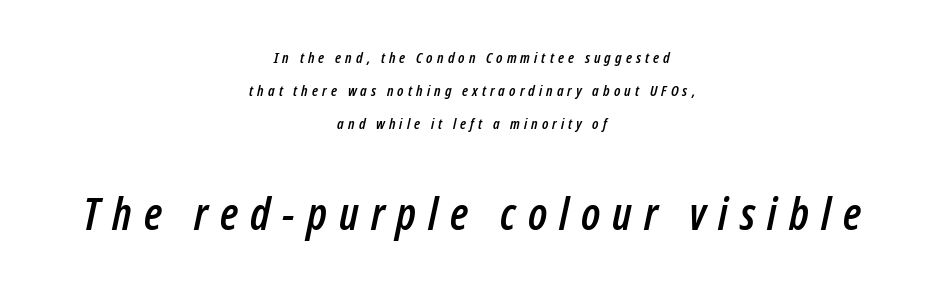
The image shows 45 px condensed type, italic (leaning right); set centered, loose line spacing (2.2x), unusually wide letter spacing (+0.27 em), not underlined; the second (bottom) block is 3.0x larger; low stroke contrast and a medium x-height.
